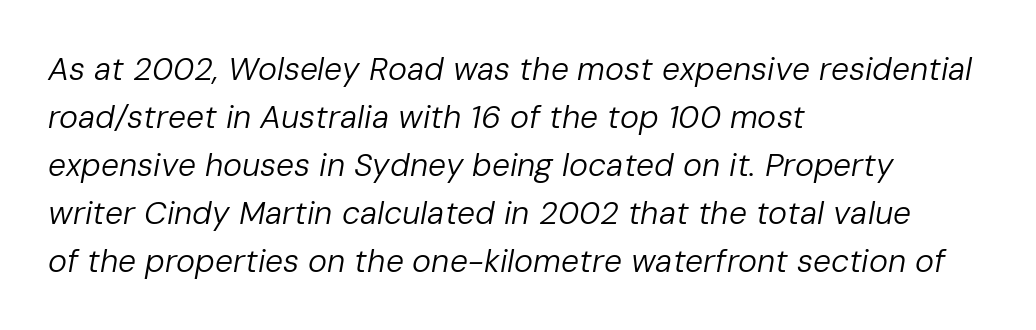
Horizontally, the lines are justified to the leading edge only. Caption: standard tracking, unaltered. One glance says typical: line gaps are just what's usual. The letters are slanted; this is an italic face.
